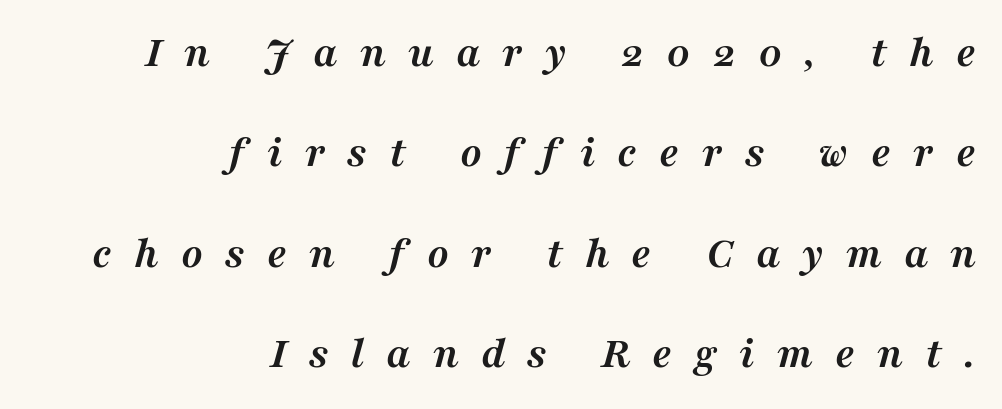
Students, observe: this is what heavily led, spacious text looks like. Is the letter spacing exaggerated? Yes — the characters are pushed far apart. A typesetter would mark this as italic. If you drew a ruler down the right edge, every line would touch it.
